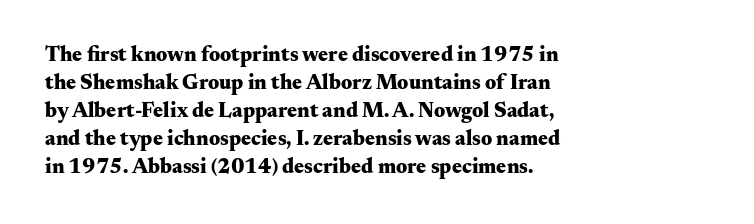
Style check: upright. Reading down the block, your eye returns to a fixed left position each line. This rendering leaves character spacing at its baseline value. Check under the words: just untouched page.
